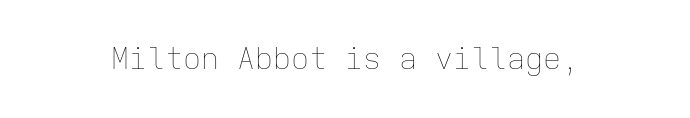
The image shows 30 px thin type, upright, monospaced; set normal letter spacing, not underlined; low stroke contrast and a medium x-height.
